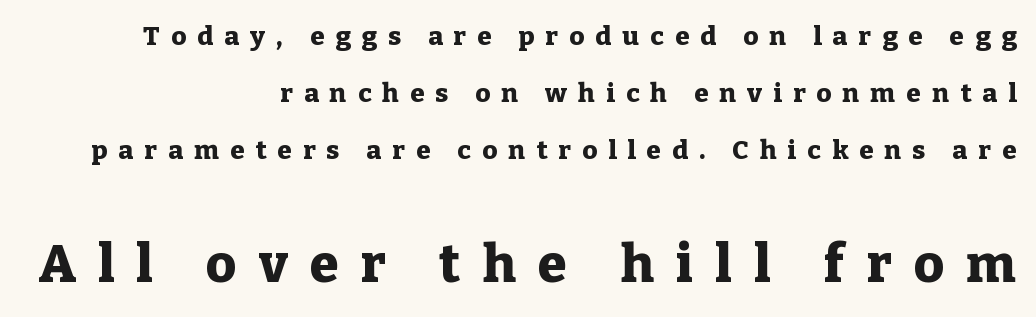
Q: Is the text bold? A: Yes.
Q: Is the text italic (slanted)? A: No, it is upright.
Q: Is the typeface a serif or a sans-serif typeface? A: Serif.
Q: Is the text underlined? A: No.
Q: How is the paragraph aligned? A: Right-aligned.
Q: Is the spacing between letters normal or unusually wide? A: Unusually wide.
Q: Is the spacing between lines tight, normal or loose? A: Loose.
Q: Which block of text is set in a larger size, the first (top) or the second (bottom)? A: The second (bottom) one.
Q: Width (condensed, normal, or wide)? A: Normal.
Q: Stroke contrast? A: Low.
Q: x-height? A: Medium.
Q: Monospaced? A: No.
